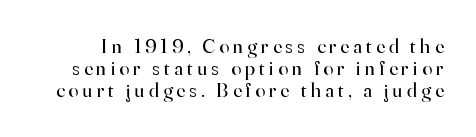
The image shows 20 px text type, upright; set tight line spacing (1.11x), unusually wide letter spacing (+0.21 em), not underlined.
